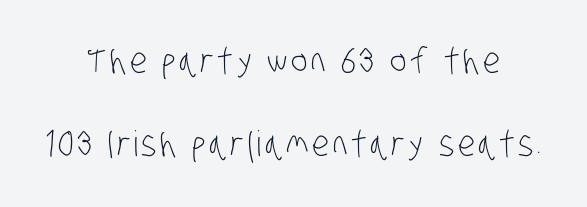
{"serif": "no", "bold": "no", "weight": "light", "width": "condensed", "stroke_contrast": "low", "x_height": "large", "monospaced": "no", "underline": "no", "align": "center", "line_spacing": "loose", "line_spacing_ratio": 2.38, "glyph_px": 35}
